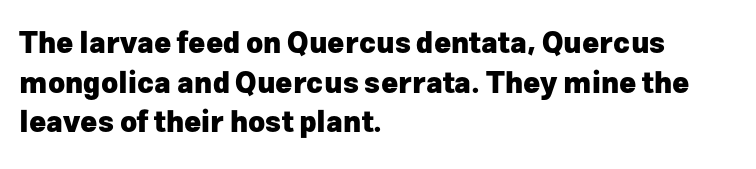
Quick note: not italic, upright. Between one letter and the next there's only the usual sliver of space. The zone under the glyphs is completely vacant. Students, this is bold: see how much ink each stroke carries. This sample has the flowing, uneven cadence of proportional lettering. Whoever set this chose a conventional vertical rhythm.
